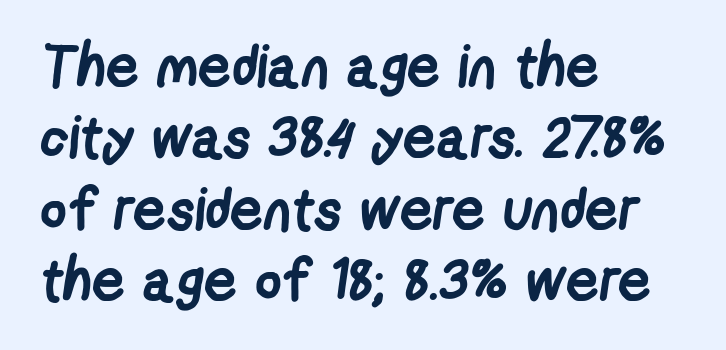
Q: Is the text bold? A: Yes.
Q: Is the typeface a serif or a sans-serif typeface? A: Sans-serif.
Q: Is the text underlined? A: No.
Q: How is the paragraph aligned? A: Left-aligned.
Q: Is the spacing between letters normal or unusually wide? A: Normal.
Q: Width (condensed, normal, or wide)? A: Condensed.
Q: Stroke contrast? A: Low.
Q: x-height? A: Medium.
Q: Monospaced? A: No.
